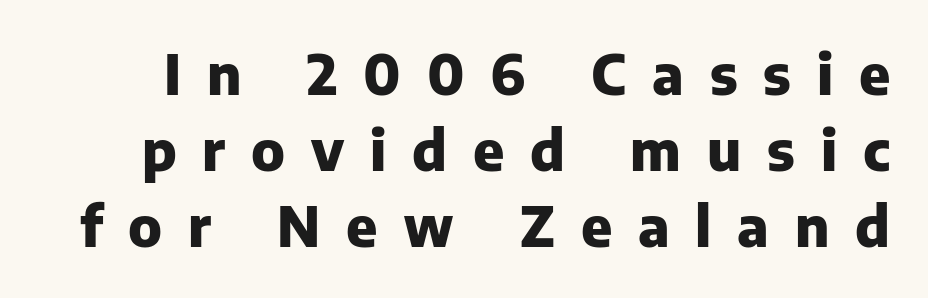
Q: Is the text bold? A: Yes.
Q: Is the text italic (slanted)? A: No, it is upright.
Q: Is the typeface a serif or a sans-serif typeface? A: Sans-serif.
Q: Is the text underlined? A: No.
Q: Is the spacing between letters normal or unusually wide? A: Unusually wide.
Q: Is the spacing between lines tight, normal or loose? A: Normal.
Q: Width (condensed, normal, or wide)? A: Normal.
Q: Stroke contrast? A: Low.
Q: x-height? A: Medium.
Q: Monospaced? A: No.
